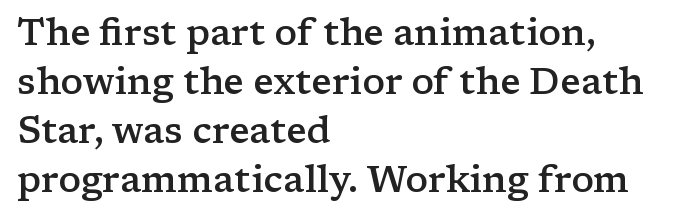
Q: Is the text bold? A: Semi-bold.
Q: Is the text italic (slanted)? A: No, it is upright.
Q: Is the typeface a serif or a sans-serif typeface? A: Serif.
Q: Is the text underlined? A: No.
Q: How is the paragraph aligned? A: Left-aligned.
Q: Is the spacing between letters normal or unusually wide? A: Normal.
Q: Is the spacing between lines tight, normal or loose? A: Normal.
Q: Width (condensed, normal, or wide)? A: Wide.
Q: Stroke contrast? A: Low.
Q: x-height? A: Medium.
Q: Monospaced? A: No.
